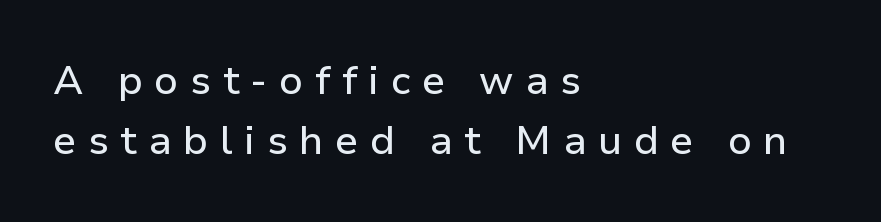
Looks like regular typesetting: each glyph gets only the width it needs. Quick note: interline space is typical. Where is the straight margin? On the left. Nobody drew a line under any word here. Words appear elongated and porous because spacing is wide.
